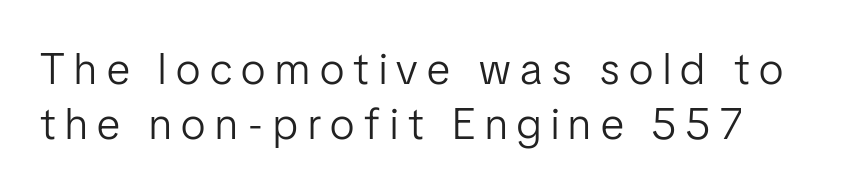
{"serif": "no", "italic": "no", "bold": "no", "weight": "light", "width": "condensed", "stroke_contrast": "low", "x_height": "medium", "monospaced": "no", "underline": "no", "align": "left", "line_spacing_ratio": 1.24, "letter_spacing": "wide", "letter_spacing_em": 0.22, "glyph_px": 44}
